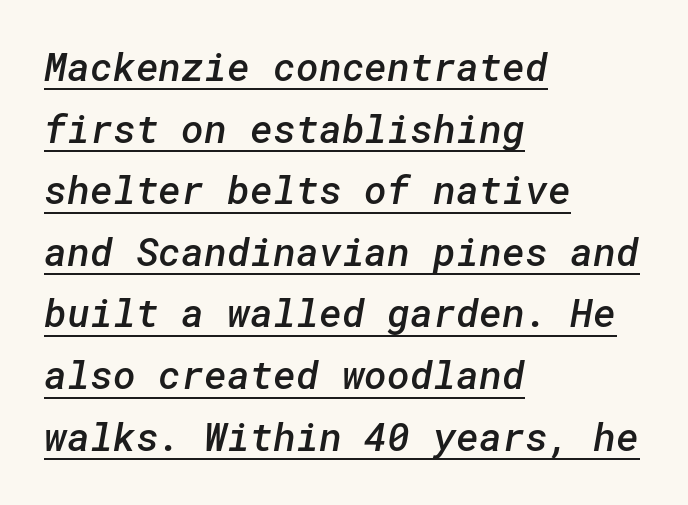
Q: Is the text bold? A: Semi-bold.
Q: Is the typeface a serif or a sans-serif typeface? A: Sans-serif.
Q: Is the text underlined? A: Yes.
Q: How is the paragraph aligned? A: Left-aligned.
Q: Is the spacing between letters normal or unusually wide? A: Normal.
Q: Is the spacing between lines tight, normal or loose? A: Normal.
Q: Width (condensed, normal, or wide)? A: Normal.
Q: Stroke contrast? A: Low.
Q: x-height? A: Medium.
